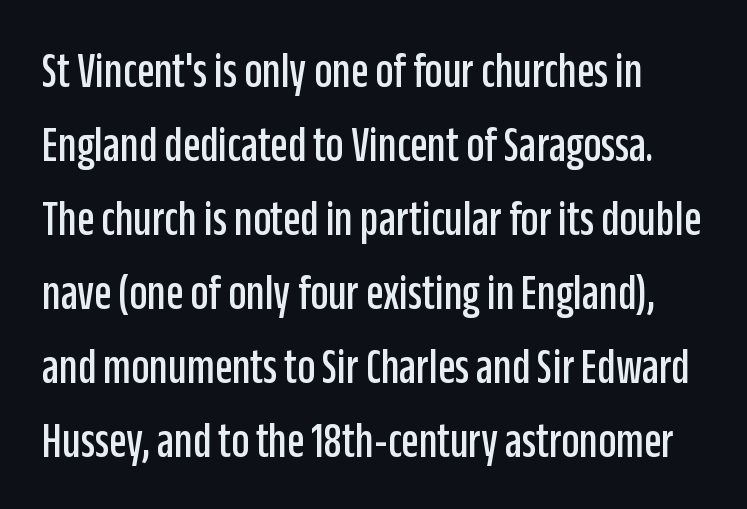
Q: Is the text italic (slanted)? A: No, it is upright.
Q: Is the typeface a serif or a sans-serif typeface? A: Sans-serif.
Q: Is the text underlined? A: No.
Q: Is the spacing between letters normal or unusually wide? A: Normal.
Q: Is the spacing between lines tight, normal or loose? A: Normal.
Q: Width (condensed, normal, or wide)? A: Condensed.
Q: Stroke contrast? A: Low.
Q: x-height? A: Large.
Q: Monospaced? A: No.
